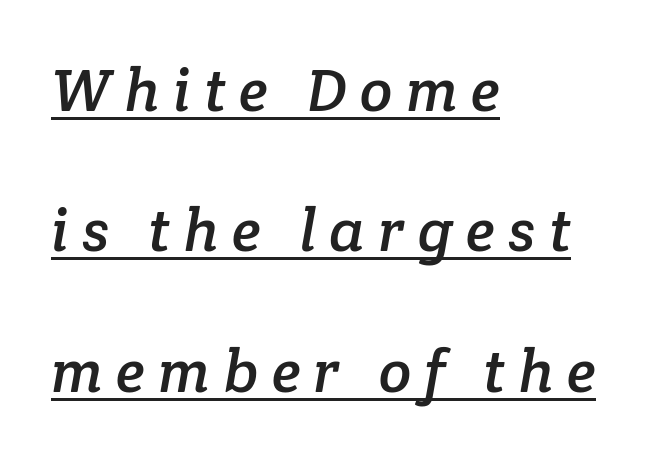
{"serif": "yes", "width": "normal", "stroke_contrast": "low", "x_height": "medium", "monospaced": "no", "underline": "yes", "align": "left", "line_spacing": "loose", "line_spacing_ratio": 2.34, "letter_spacing": "wide", "letter_spacing_em": 0.22, "glyph_px": 60}
